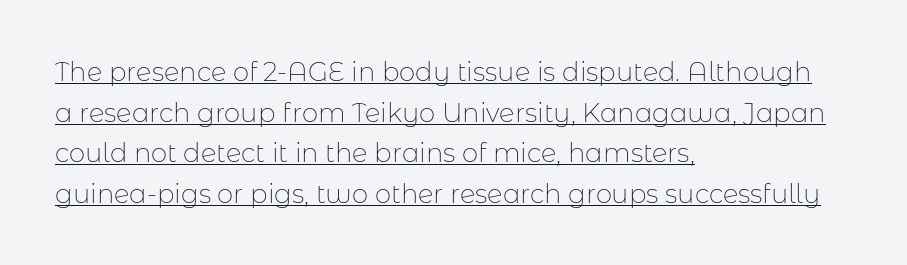
The image shows 26 px text type, upright; set left-aligned, normal line spacing (1.56x), normal letter spacing, underlined.
